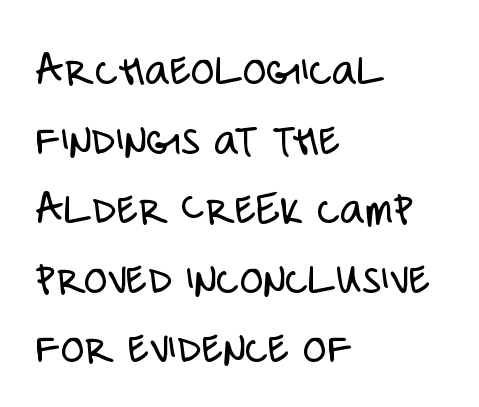
{"serif": "no", "italic": "no", "bold": "no", "weight": "light", "width": "condensed", "stroke_contrast": "low", "x_height": "large", "monospaced": "no", "underline": "no", "align": "left", "line_spacing": "normal", "line_spacing_ratio": 1.45, "letter_spacing": "normal", "letter_spacing_em": 0.0, "glyph_px": 48}
